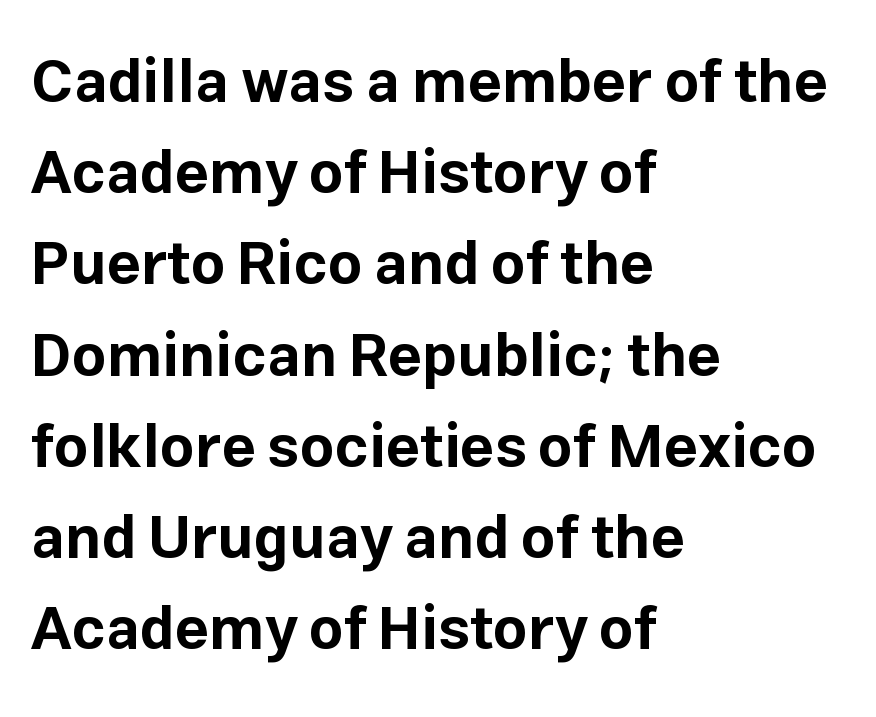
The image shows 60 px bold sans-serif type, upright; set left-aligned, normal line spacing (1.52x), normal letter spacing, not underlined; low stroke contrast and a medium x-height.
